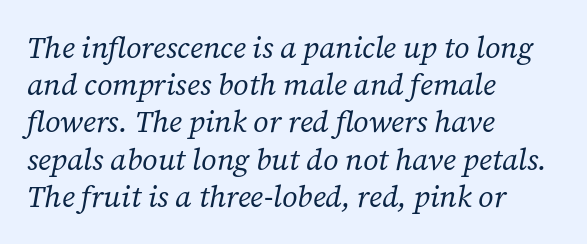
The typography opts for an oblique posture over an upright one. Nobody drew a line under any word here. Looks like regular typesetting: each glyph gets only the width it needs. The strokes carry an ordinary text weight at most.
